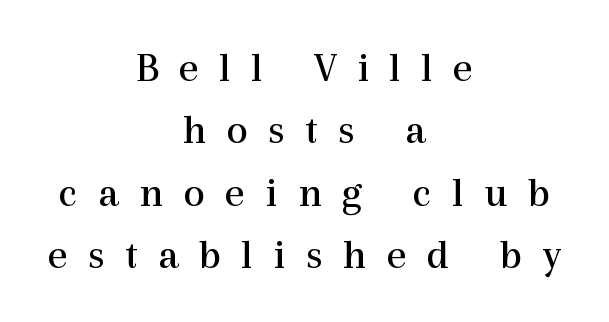
The lines are quadded center. The line-height multiplier appears to be the usual default. This rendering features lettering with no underline. The letters stand upright; this is a roman face. The strokes carry an ordinary text weight at most.
